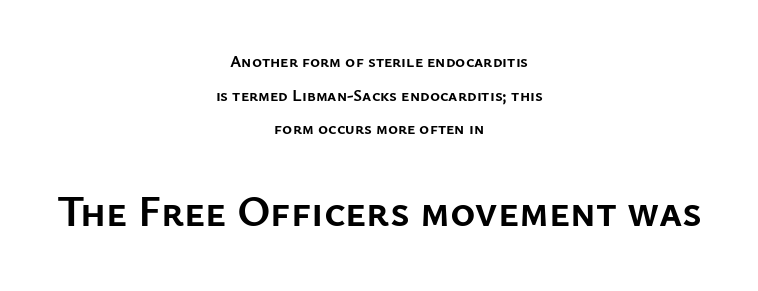
Q: Is the text bold? A: Yes.
Q: Is the text italic (slanted)? A: No, it is upright.
Q: Is the typeface a serif or a sans-serif typeface? A: Sans-serif.
Q: Is the text underlined? A: No.
Q: How is the paragraph aligned? A: Centered.
Q: Is the spacing between letters normal or unusually wide? A: Normal.
Q: Is the spacing between lines tight, normal or loose? A: Loose.
Q: Which block of text is set in a larger size, the first (top) or the second (bottom)? A: The second (bottom) one.
Q: Width (condensed, normal, or wide)? A: Normal.
Q: Stroke contrast? A: Low.
Q: x-height? A: Medium.
Q: Monospaced? A: No.
